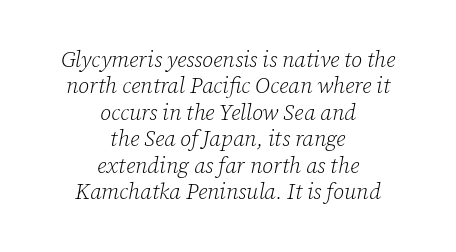
Q: Is the text bold? A: No.
Q: Is the text italic (slanted)? A: Yes, it leans right by about 12 degrees.
Q: Is the text underlined? A: No.
Q: How is the paragraph aligned? A: Centered.
Q: Is the spacing between letters normal or unusually wide? A: Normal.
